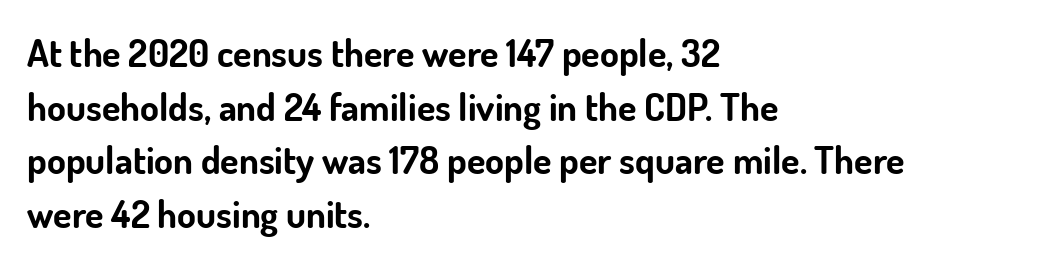
The image shows 38 px bold sans-serif type, upright; set left-aligned, normal line spacing (1.41x), normal letter spacing, not underlined; low stroke contrast and a small x-height.
